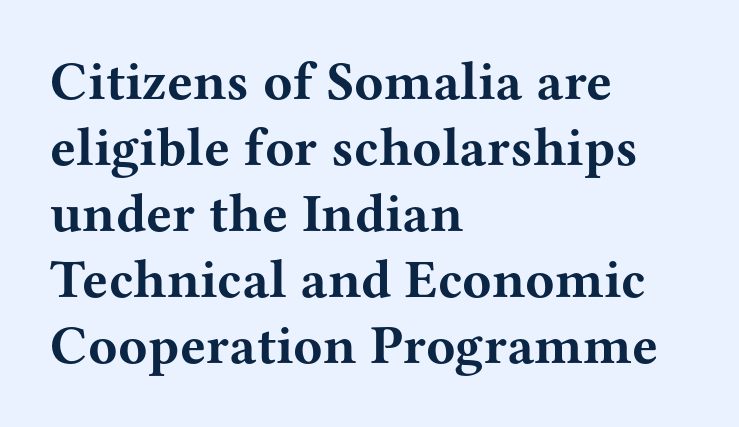
The passage shown is typed in a proportional face where columns would drift. Weight check: bold — yes, fully. Caption: multi-line text, flush left, ragged right. The face used here is rendered with its standard letterfit.
